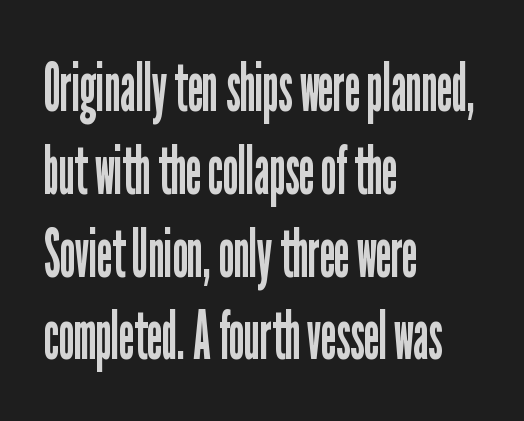
{"serif": "no", "italic": "no", "bold": "no", "weight": "regular", "width": "condensed", "stroke_contrast": "low", "x_height": "medium", "monospaced": "no", "underline": "no", "align": "left", "line_spacing_ratio": 1.2, "letter_spacing": "normal", "letter_spacing_em": 0.0, "glyph_px": 69}
